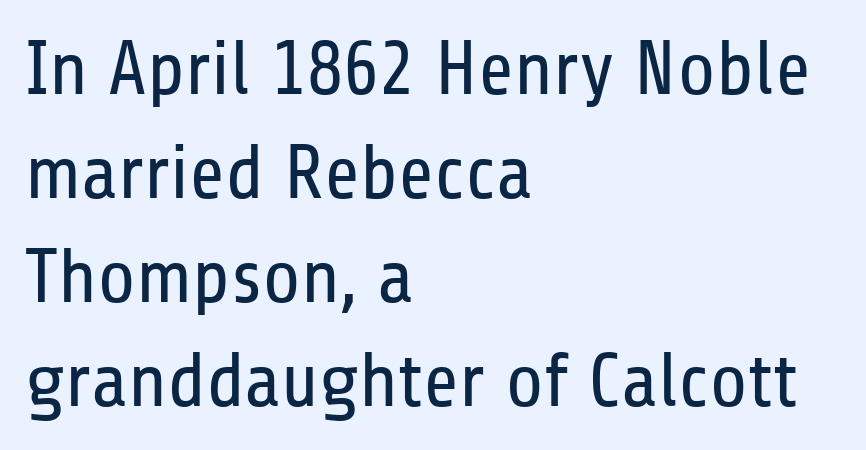
The image shows 77 px regular-weight, condensed sans-serif type, upright; set left-aligned, normal line spacing (1.35x), normal letter spacing, not underlined; low stroke contrast and a medium x-height.
